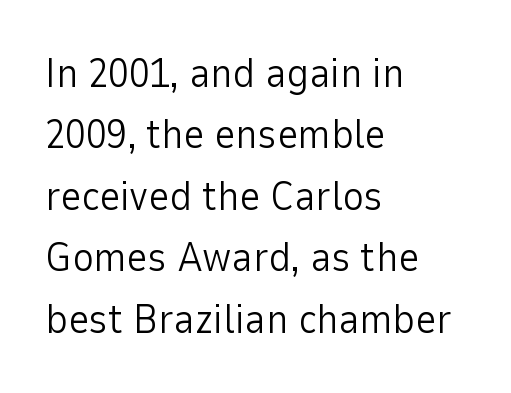
These lines are set flush left with a ragged right edge. Think of a printed novel: that variable character pitch is what you see here. Type without underlining. Interline gaps are of average width in this sample.
